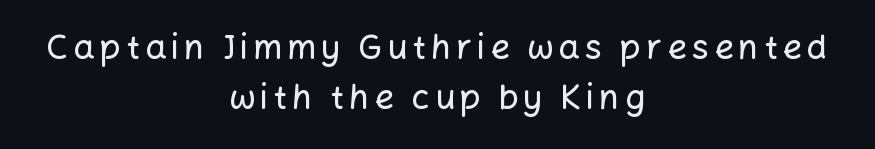
Q: Is the text italic (slanted)? A: No, it is upright.
Q: Is the typeface a serif or a sans-serif typeface? A: Sans-serif.
Q: Is the text underlined? A: No.
Q: How is the paragraph aligned? A: Centered.
Q: Is the spacing between lines tight, normal or loose? A: Normal.
Q: Width (condensed, normal, or wide)? A: Normal.
Q: Stroke contrast? A: Low.
Q: x-height? A: Medium.
Q: Monospaced? A: No.
